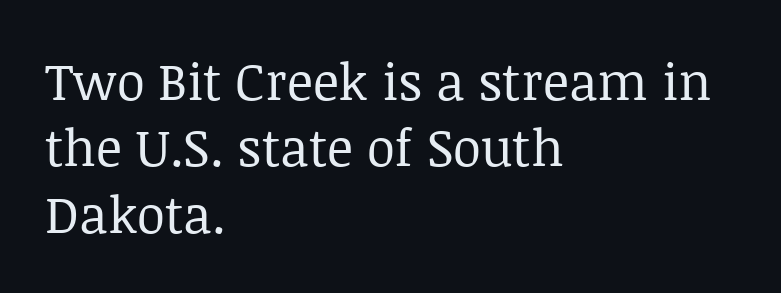
Only glyphs here, with clear space below each row. What stands out about the letter spacing? Nothing — it is the standard amount. The space between consecutive lines is moderate. The ragged edge is on the right, which tells us the setting is flush left. Caption: face not bold, strokes unweighted. This is serif lettering, the kind often seen in printed books.
